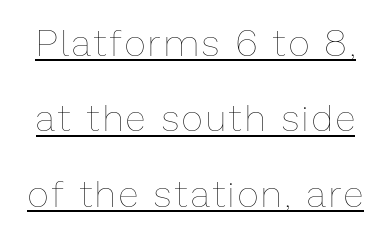
{"italic": "no", "bold": "no", "weight": "thin", "width": "normal", "stroke_contrast": "low", "x_height": "medium", "monospaced": "no", "underline": "yes", "line_spacing": "loose", "line_spacing_ratio": 2.04, "glyph_px": 37}
